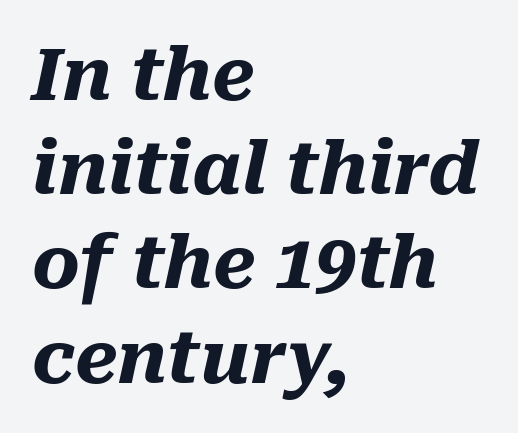
Q: Is the text bold? A: Yes.
Q: Is the text italic (slanted)? A: Yes, it leans right by about 10 degrees.
Q: Is the text underlined? A: No.
Q: How is the paragraph aligned? A: Left-aligned.
Q: Is the spacing between letters normal or unusually wide? A: Normal.
Q: Is the spacing between lines tight, normal or loose? A: Normal.
Q: Width (condensed, normal, or wide)? A: Normal.
Q: Stroke contrast? A: Medium.
Q: x-height? A: Medium.
Q: Monospaced? A: No.
